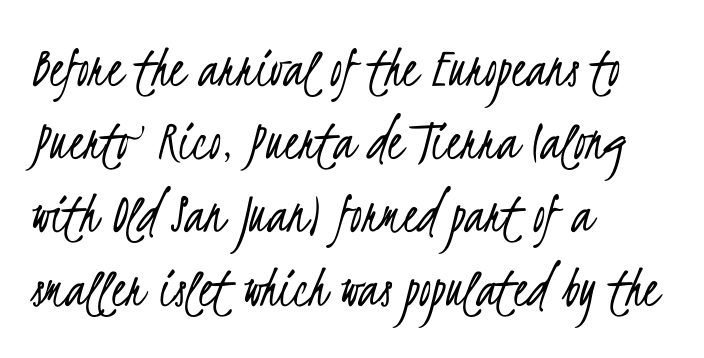
Q: Is the text bold? A: No.
Q: Is the typeface a serif or a sans-serif typeface? A: Sans-serif.
Q: Is the text underlined? A: No.
Q: How is the paragraph aligned? A: Left-aligned.
Q: Is the spacing between letters normal or unusually wide? A: Normal.
Q: Width (condensed, normal, or wide)? A: Condensed.
Q: Stroke contrast? A: Low.
Q: x-height? A: Small.
Q: Monospaced? A: No.
